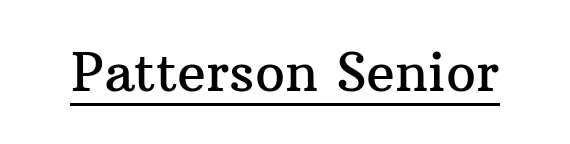
Each letter's strokes conclude with small projecting serifs. This sample carries an underscore along the baseline area. Varying glyph widths throughout — classic text-font behaviour. Each word holds together tightly as a unit, with standard inter-letter gaps. Every stem runs plumb, perpendicular to the baseline.
